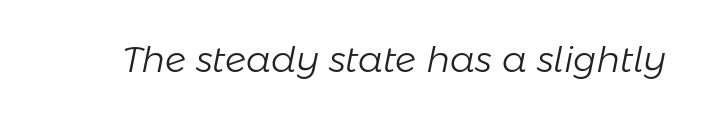
Q: Is the text bold? A: No.
Q: Is the text italic (slanted)? A: Yes, it leans right by about 11 degrees.
Q: Is the text underlined? A: No.
Q: Is the spacing between letters normal or unusually wide? A: Normal.
Q: Width (condensed, normal, or wide)? A: Normal.
Q: Stroke contrast? A: Low.
Q: x-height? A: Medium.
Q: Monospaced? A: No.
